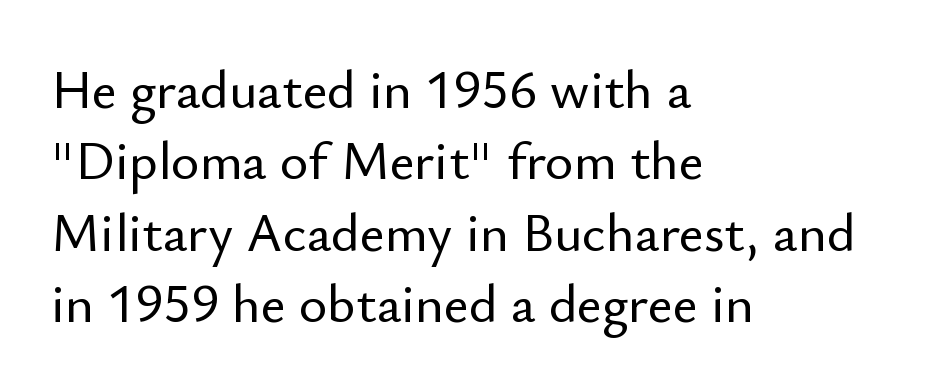
{"serif": "no", "italic": "no", "width": "normal", "stroke_contrast": "low", "x_height": "small", "monospaced": "no", "underline": "no", "align": "left", "line_spacing": "normal", "line_spacing_ratio": 1.32, "letter_spacing": "normal", "letter_spacing_em": 0.0, "glyph_px": 54}
